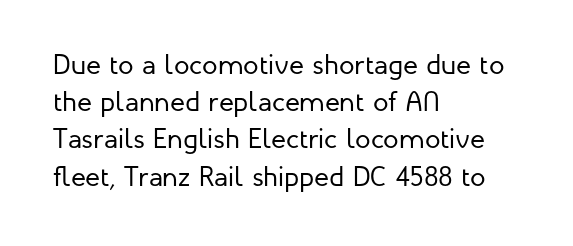
Q: Is the text bold? A: No.
Q: Is the text italic (slanted)? A: No, it is upright.
Q: Is the typeface a serif or a sans-serif typeface? A: Sans-serif.
Q: Is the text underlined? A: No.
Q: How is the paragraph aligned? A: Left-aligned.
Q: Is the spacing between letters normal or unusually wide? A: Normal.
Q: Is the spacing between lines tight, normal or loose? A: Normal.
Q: Width (condensed, normal, or wide)? A: Normal.
Q: Stroke contrast? A: Low.
Q: x-height? A: Medium.
Q: Monospaced? A: No.
